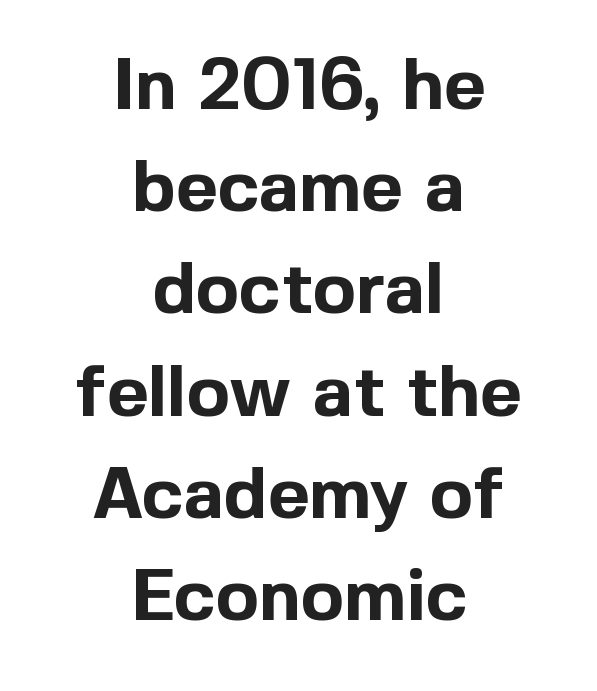
{"serif": "no", "italic": "no", "bold": "yes", "weight": "bold", "width": "normal", "x_height": "medium", "monospaced": "no", "underline": "no", "align": "center", "line_spacing": "normal", "line_spacing_ratio": 1.42, "letter_spacing": "normal", "letter_spacing_em": 0.0, "glyph_px": 72}
